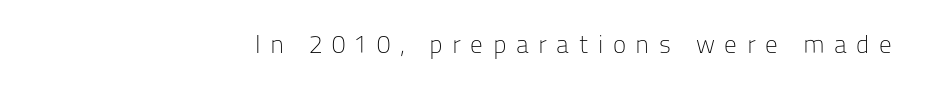
The letters stand upright; this is a roman face. Think standard paragraph weight, or any step lighter than that. Honestly, there is no underline to notice here at all. Loose tracking; the words dissolve into strings of separated letters.
